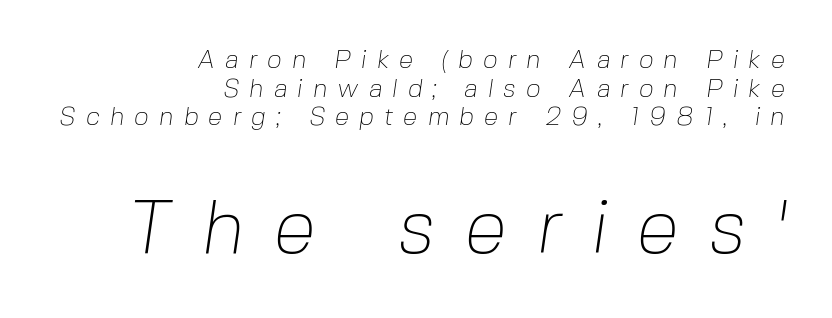
Q: Is the text bold? A: No.
Q: Is the typeface a serif or a sans-serif typeface? A: Sans-serif.
Q: Is the text underlined? A: No.
Q: How is the paragraph aligned? A: Right-aligned.
Q: Is the spacing between letters normal or unusually wide? A: Unusually wide.
Q: Is the spacing between lines tight, normal or loose? A: Tight.
Q: Which block of text is set in a larger size, the first (top) or the second (bottom)? A: The second (bottom) one.
Q: Width (condensed, normal, or wide)? A: Normal.
Q: Stroke contrast? A: Low.
Q: x-height? A: Medium.
Q: Monospaced? A: No.
